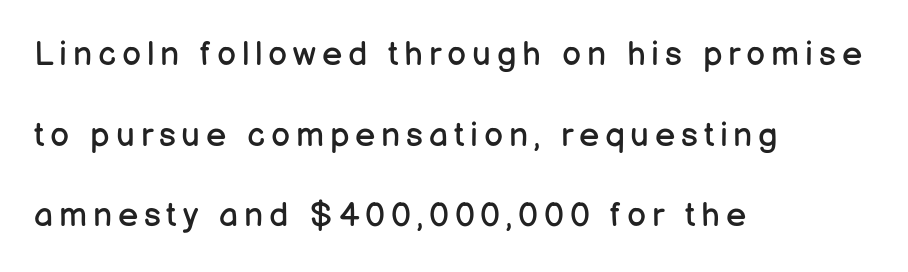
{"serif": "no", "italic": "no", "bold": "no", "weight": "regular", "width": "normal", "stroke_contrast": "low", "x_height": "medium", "monospaced": "no", "underline": "no", "align": "left", "line_spacing": "loose", "line_spacing_ratio": 2.37, "glyph_px": 34}
